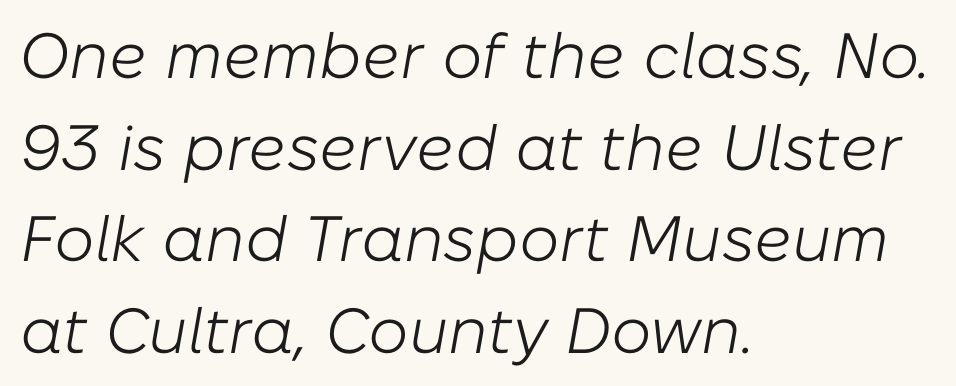
Q: Is the text bold? A: No.
Q: Is the text italic (slanted)? A: Yes, it leans right by about 10 degrees.
Q: Is the text underlined? A: No.
Q: How is the paragraph aligned? A: Left-aligned.
Q: Is the spacing between letters normal or unusually wide? A: Normal.
Q: Is the spacing between lines tight, normal or loose? A: Normal.
Q: Width (condensed, normal, or wide)? A: Normal.
Q: Stroke contrast? A: Low.
Q: x-height? A: Medium.
Q: Monospaced? A: No.
